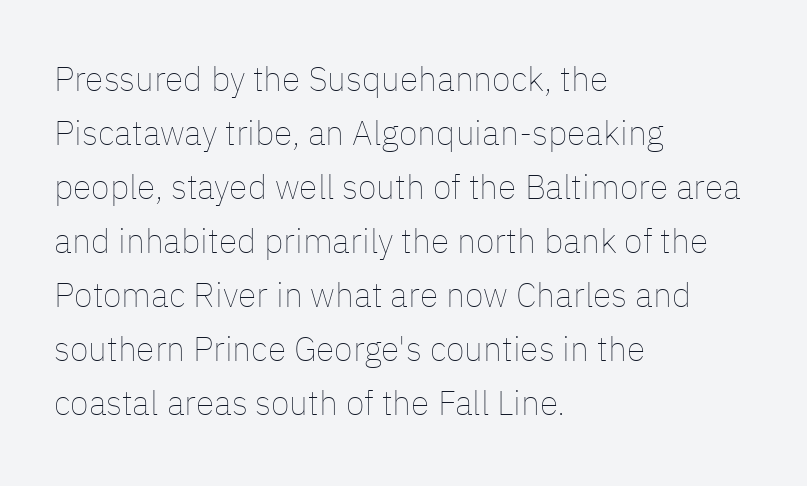
Q: Is the text bold? A: No.
Q: Is the text italic (slanted)? A: No, it is upright.
Q: Is the text underlined? A: No.
Q: How is the paragraph aligned? A: Left-aligned.
Q: Is the spacing between letters normal or unusually wide? A: Normal.
Q: Is the spacing between lines tight, normal or loose? A: Normal.
Q: Width (condensed, normal, or wide)? A: Normal.
Q: Stroke contrast? A: Low.
Q: x-height? A: Medium.
Q: Monospaced? A: No.
